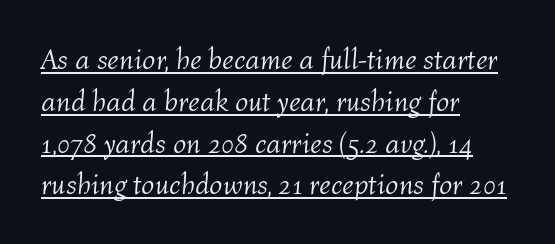
The image shows 29 px light type, italic (leaning right); set left-aligned, normal line spacing (1.44x), normal letter spacing, underlined; medium stroke contrast and a medium x-height.
